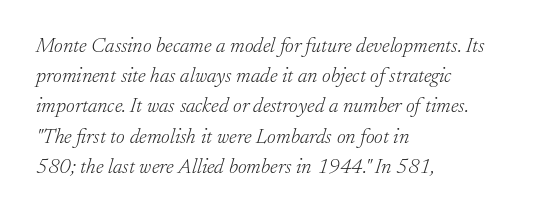
{"italic": "yes", "lean": "right", "slant_degrees": 17, "bold": "no", "underline": "no", "align": "left", "line_spacing": "normal", "line_spacing_ratio": 1.44, "letter_spacing": "normal", "letter_spacing_em": 0.0, "glyph_px": 21}
